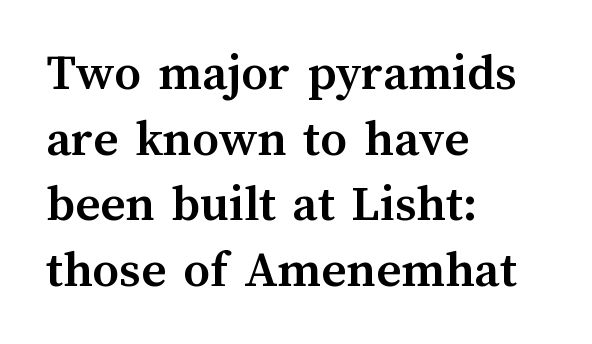
{"italic": "no", "bold": "yes", "weight": "semibold", "width": "normal", "stroke_contrast": "medium", "x_height": "medium", "monospaced": "no", "underline": "no", "align": "left", "line_spacing_ratio": 1.24, "letter_spacing": "normal", "letter_spacing_em": 0.0, "glyph_px": 53}
